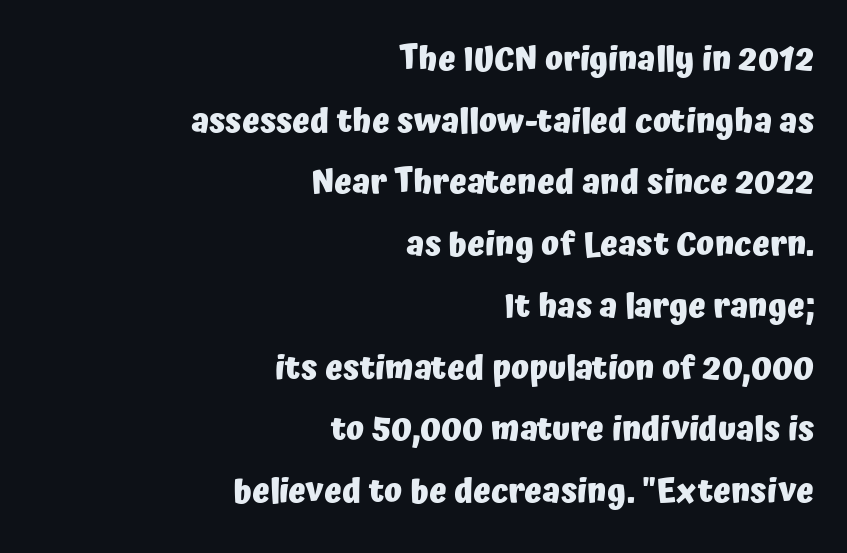
Is the letter spacing exaggerated? No — it looks like the ordinary default. Type style note: lacks serifs. A roman cut, with each character standing at attention. Check the space under the baseline: it is left empty. Typographic density is high because the face is bold. A typesetter would call this proportional, since set widths differ per character.
